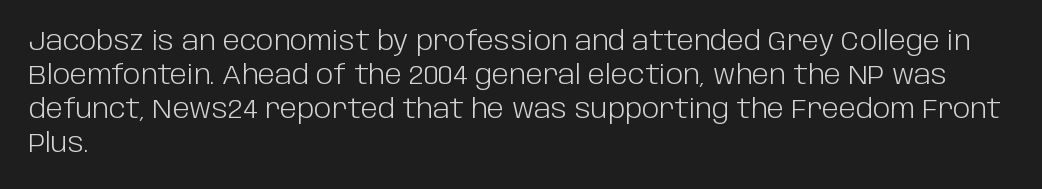
{"italic": "no", "bold": "no", "underline": "no", "align": "left", "line_spacing": "normal", "line_spacing_ratio": 1.31, "letter_spacing": "normal", "letter_spacing_em": 0.0, "glyph_px": 26}
